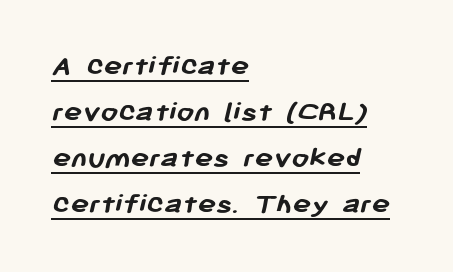
The image shows 31 px semibold sans-serif type; set left-aligned, normal line spacing (1.48x), normal letter spacing, underlined; low stroke contrast and a medium x-height.
